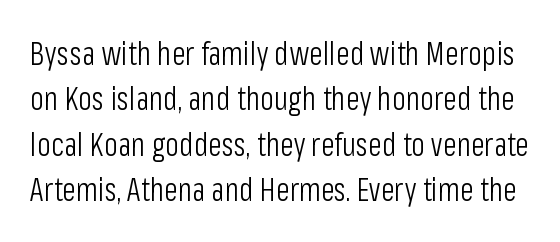
Q: Is the text bold? A: No.
Q: Is the text italic (slanted)? A: No, it is upright.
Q: Is the typeface a serif or a sans-serif typeface? A: Sans-serif.
Q: Is the text underlined? A: No.
Q: Is the spacing between letters normal or unusually wide? A: Normal.
Q: Is the spacing between lines tight, normal or loose? A: Normal.
Q: Width (condensed, normal, or wide)? A: Condensed.
Q: Stroke contrast? A: Low.
Q: x-height? A: Medium.
Q: Monospaced? A: No.
